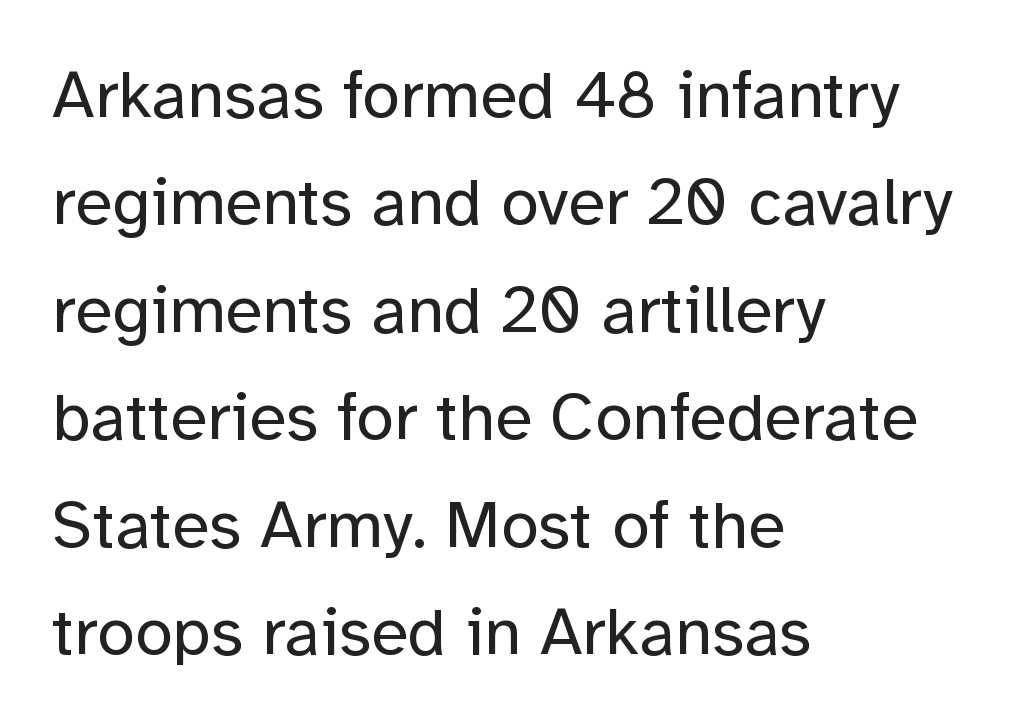
The image shows 68 px regular-weight sans-serif type, upright; set left-aligned, normal line spacing (1.58x), normal letter spacing, not underlined; low stroke contrast and a medium x-height.
